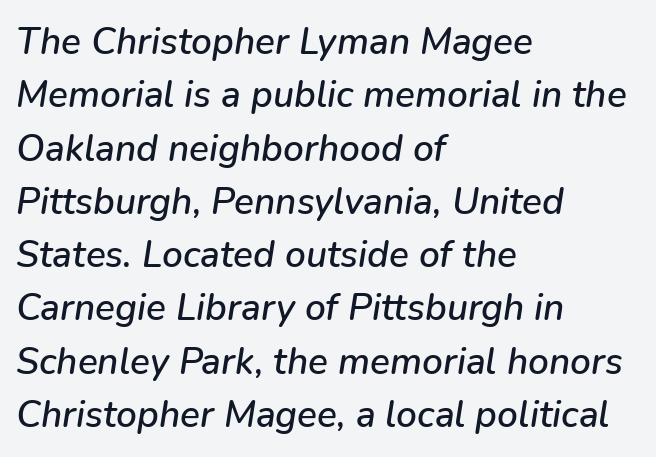
The passage shown is typed in a proportional face where columns would drift. The face used here has a pronounced slope to its letters. This rendering features lettering with no underline. Here the glyphs are tracked normally, forming tight word shapes. Evenly set lines give the paragraph a standard silhouette.
